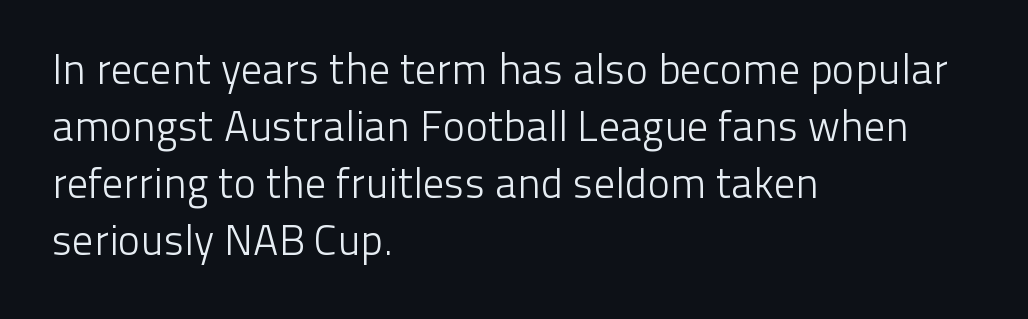
Q: Is the text bold? A: No.
Q: Is the text italic (slanted)? A: No, it is upright.
Q: Is the typeface a serif or a sans-serif typeface? A: Sans-serif.
Q: Is the text underlined? A: No.
Q: How is the paragraph aligned? A: Left-aligned.
Q: Is the spacing between letters normal or unusually wide? A: Normal.
Q: Is the spacing between lines tight, normal or loose? A: Normal.
Q: Width (condensed, normal, or wide)? A: Normal.
Q: Stroke contrast? A: Low.
Q: x-height? A: Medium.
Q: Monospaced? A: No.
